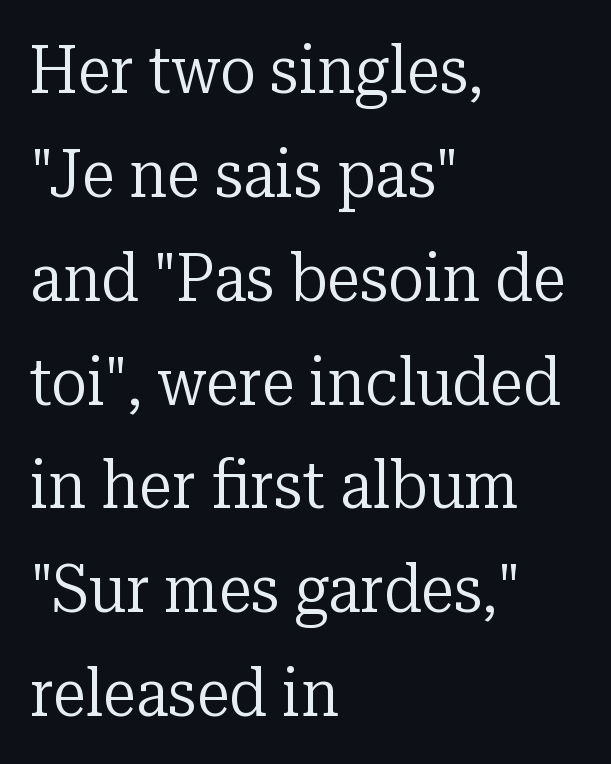
Q: Is the text bold? A: No.
Q: Is the text italic (slanted)? A: No, it is upright.
Q: Is the typeface a serif or a sans-serif typeface? A: Serif.
Q: Is the text underlined? A: No.
Q: How is the paragraph aligned? A: Left-aligned.
Q: Is the spacing between letters normal or unusually wide? A: Normal.
Q: Is the spacing between lines tight, normal or loose? A: Normal.
Q: Width (condensed, normal, or wide)? A: Normal.
Q: Stroke contrast? A: Low.
Q: x-height? A: Medium.
Q: Monospaced? A: No.
